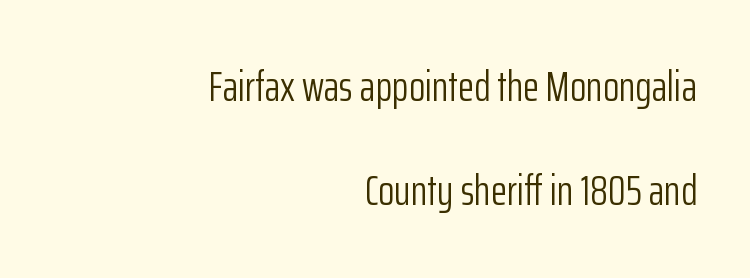
{"serif": "no", "italic": "no", "bold": "no", "weight": "light", "width": "condensed", "stroke_contrast": "low", "x_height": "medium", "monospaced": "no", "underline": "no", "align": "right", "line_spacing": "loose", "line_spacing_ratio": 2.48, "letter_spacing": "normal", "letter_spacing_em": 0.0, "glyph_px": 42}
